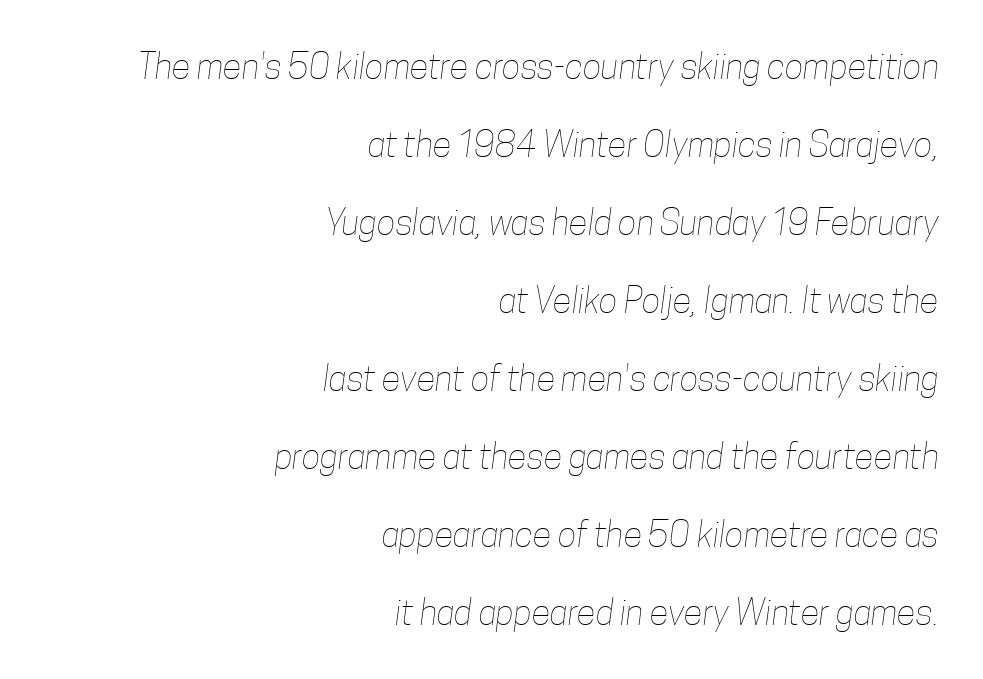
Q: Is the text bold? A: No.
Q: Is the text underlined? A: No.
Q: How is the paragraph aligned? A: Right-aligned.
Q: Is the spacing between letters normal or unusually wide? A: Normal.
Q: Is the spacing between lines tight, normal or loose? A: Loose.
Q: Width (condensed, normal, or wide)? A: Condensed.
Q: Stroke contrast? A: Low.
Q: x-height? A: Medium.
Q: Monospaced? A: No.
